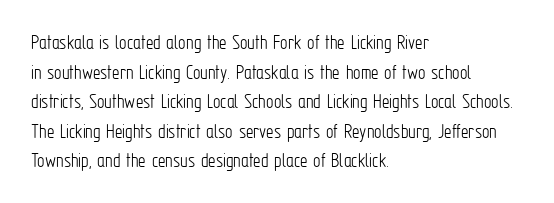
Q: Is the text bold? A: No.
Q: Is the text italic (slanted)? A: No, it is upright.
Q: Is the text underlined? A: No.
Q: How is the paragraph aligned? A: Left-aligned.
Q: Is the spacing between letters normal or unusually wide? A: Normal.
Q: Is the spacing between lines tight, normal or loose? A: Normal.
